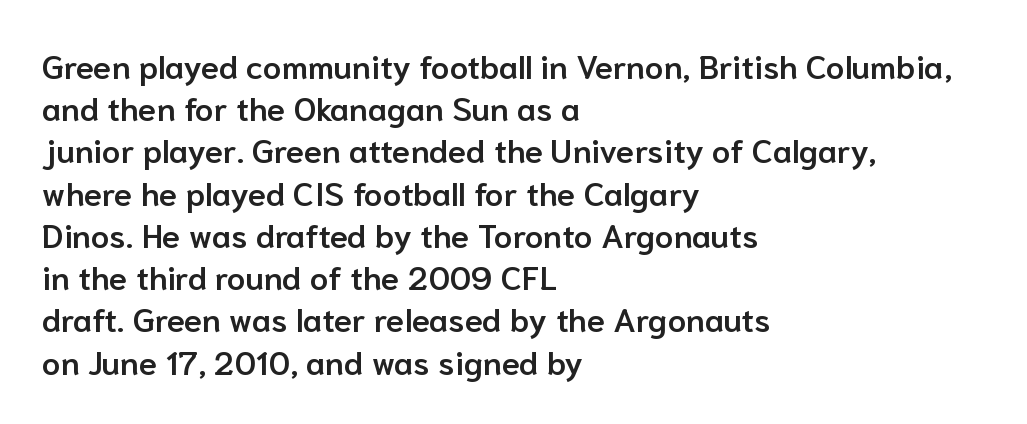
The image shows 33 px semibold sans-serif type, upright; set left-aligned, normal line spacing (1.28x), normal letter spacing, not underlined; low stroke contrast and a medium x-height.
